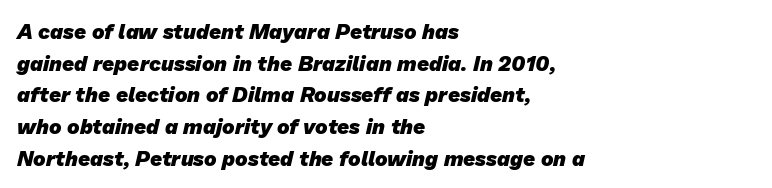
Check the space under the baseline: it is left empty. Typeset ragged right — the left edge is the straight one. Typographic density is high because the face is bold. The rendering keeps characters at their native spacing.
